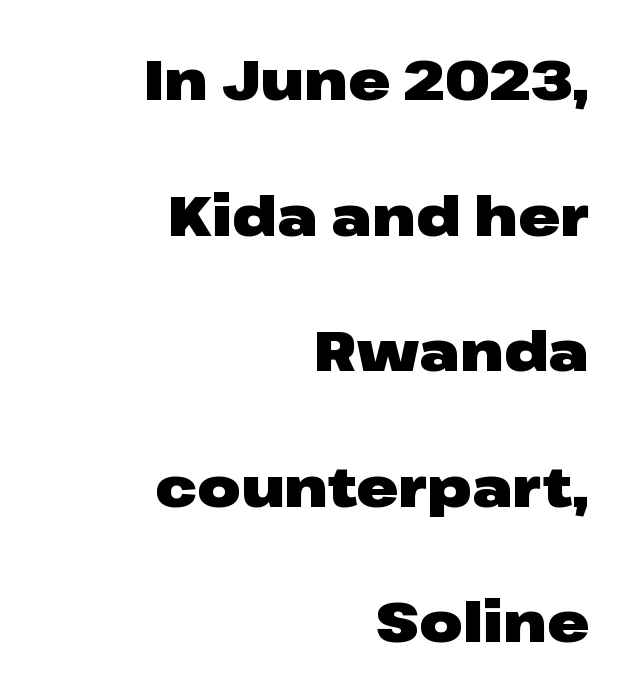
The image shows 56 px heavy, wide sans-serif type, upright; set right-aligned, loose line spacing (2.42x), normal letter spacing, not underlined; low stroke contrast and a medium x-height.
